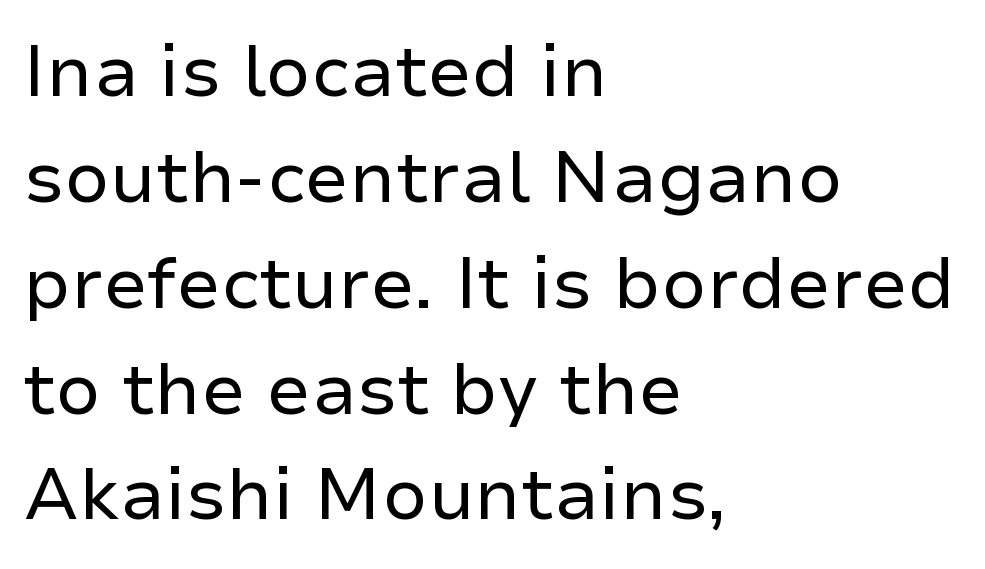
The image shows 72 px regular-weight sans-serif type, upright; set left-aligned, normal line spacing (1.47x), normal letter spacing, not underlined; low stroke contrast and a medium x-height.
